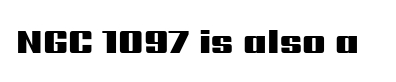
The face used here is proportionally spaced, like ordinary book or web type. Type without underlining. Default kerning and tracking; the words read as compact shapes. Posture: straight, roman, zero tilt. Its strokes are broad and dark, the hallmark of bold type.
